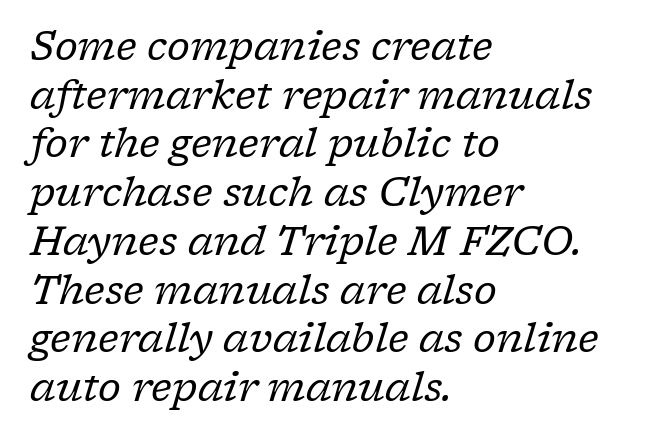
{"serif": "yes", "italic": "yes", "lean": "right", "slant_degrees": 17, "bold": "no", "weight": "regular", "width": "normal", "stroke_contrast": "low", "x_height": "medium", "monospaced": "no", "underline": "no", "align": "left", "line_spacing": "normal", "line_spacing_ratio": 1.25, "letter_spacing": "normal", "letter_spacing_em": 0.0, "glyph_px": 39}
